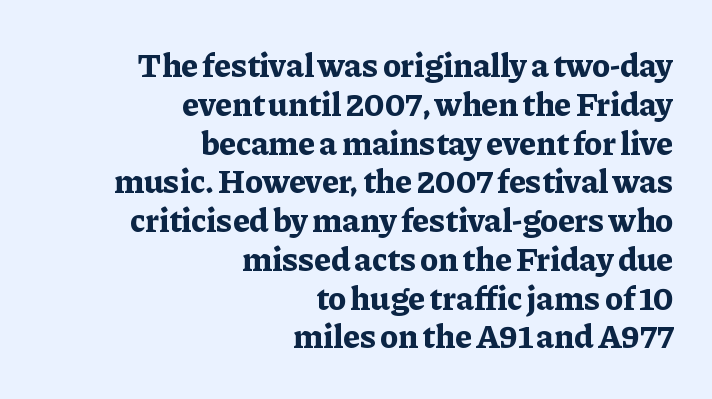
{"serif": "yes", "italic": "no", "bold": "yes", "weight": "bold", "width": "normal", "stroke_contrast": "low", "x_height": "medium", "monospaced": "no", "underline": "no", "align": "right", "line_spacing": "tight", "line_spacing_ratio": 1.14, "letter_spacing": "normal", "letter_spacing_em": 0.0, "glyph_px": 34}
